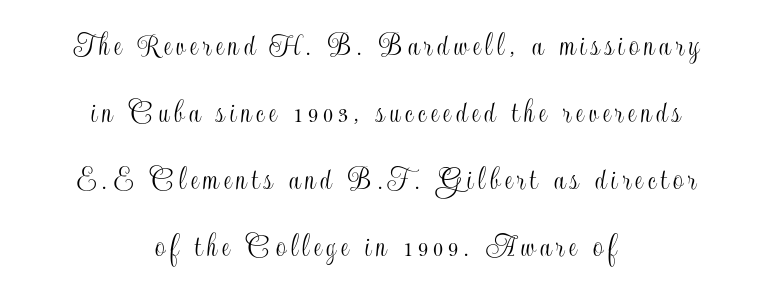
{"width": "condensed", "x_height": "small", "monospaced": "no", "underline": "no", "align": "center", "line_spacing": "loose", "line_spacing_ratio": 1.91, "glyph_px": 35}
